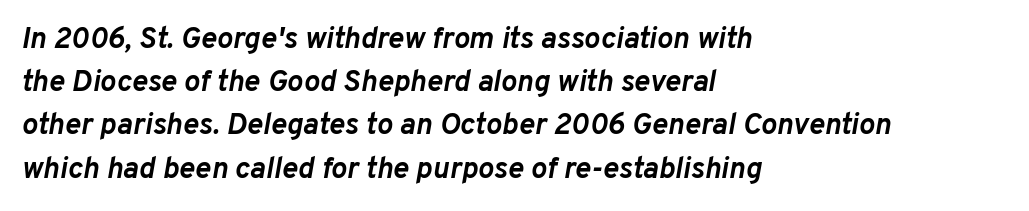
{"italic": "yes", "lean": "right", "slant_degrees": 10, "bold": "yes", "weight": "semibold", "width": "normal", "stroke_contrast": "low", "x_height": "medium", "monospaced": "no", "underline": "no", "align": "left", "line_spacing": "normal", "line_spacing_ratio": 1.44, "letter_spacing": "normal", "letter_spacing_em": 0.0, "glyph_px": 30}
